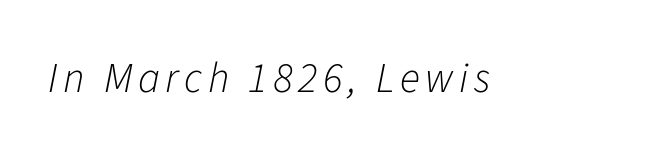
The lettering tilts uniformly, giving the passage an italic look. The typeface has the unassuming heft of standard copy or less. Plain, unruled lines of type. The letters advance in unequal steps, a hallmark of proportional type.
